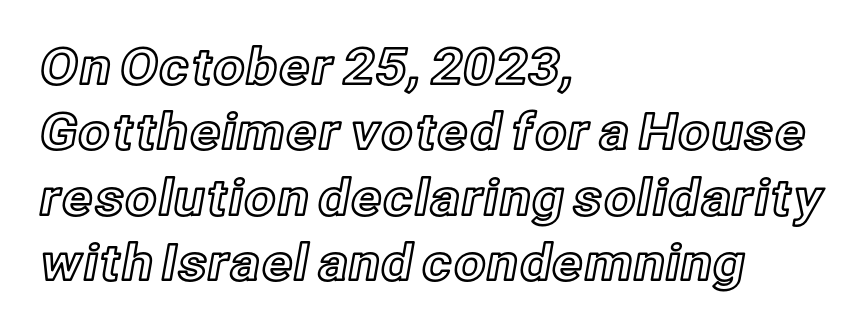
The image shows 50 px text type; set left-aligned, normal line spacing (1.31x), normal letter spacing, not underlined; a medium x-height.
